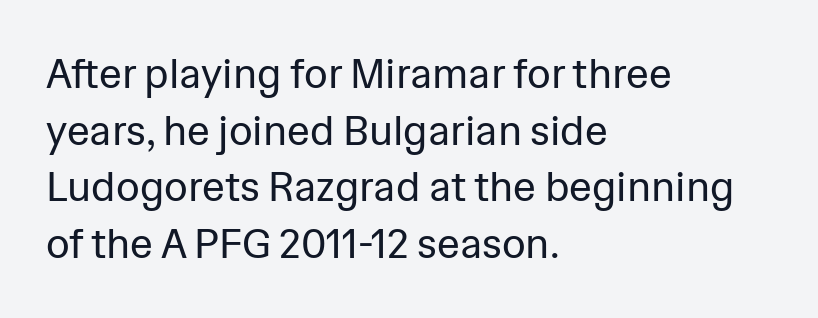
{"serif": "no", "italic": "no", "bold": "no", "weight": "regular", "width": "normal", "stroke_contrast": "low", "x_height": "medium", "monospaced": "no", "underline": "no", "align": "left", "line_spacing": "normal", "line_spacing_ratio": 1.38, "letter_spacing": "normal", "letter_spacing_em": 0.0, "glyph_px": 41}
